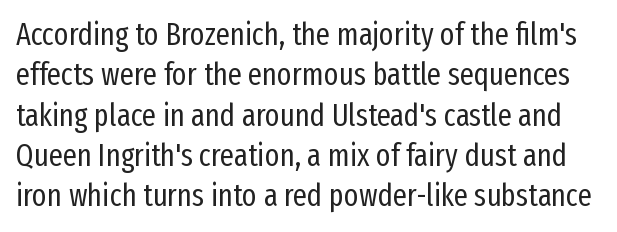
Look at the bottom of the vertical strokes: they stop flat, with no serifs. This rendering leaves character spacing at its baseline value. Characters remain perfectly vertical along every line. The leading is moderate, giving the passage an even texture.
